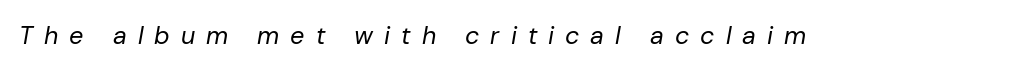
{"italic": "yes", "lean": "right", "slant_degrees": 10, "bold": "no", "underline": "no", "letter_spacing": "wide", "letter_spacing_em": 0.44, "glyph_px": 25}
